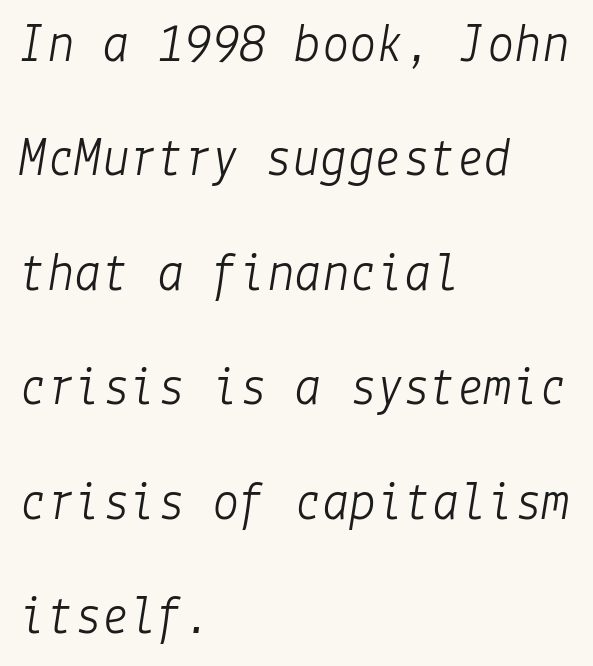
The image shows 55 px light type, italic (leaning right); set left-aligned, loose line spacing (2.08x), normal letter spacing, not underlined; low stroke contrast and a medium x-height.
